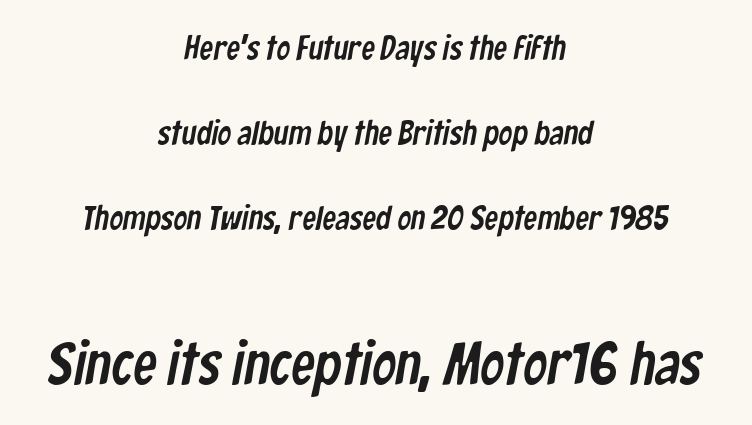
Q: Is the typeface a serif or a sans-serif typeface? A: Sans-serif.
Q: Is the text underlined? A: No.
Q: How is the paragraph aligned? A: Centered.
Q: Is the spacing between letters normal or unusually wide? A: Normal.
Q: Is the spacing between lines tight, normal or loose? A: Loose.
Q: Which block of text is set in a larger size, the first (top) or the second (bottom)? A: The second (bottom) one.
Q: Width (condensed, normal, or wide)? A: Condensed.
Q: Stroke contrast? A: Low.
Q: x-height? A: Medium.
Q: Monospaced? A: No.
